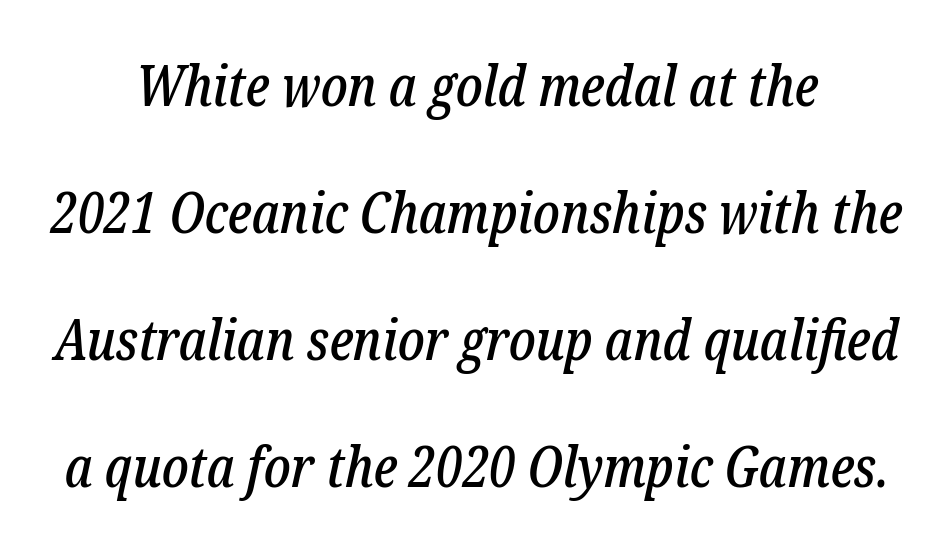
{"serif": "yes", "italic": "yes", "lean": "right", "slant_degrees": 12, "width": "condensed", "stroke_contrast": "low", "x_height": "medium", "monospaced": "no", "underline": "no", "align": "center", "line_spacing": "loose", "line_spacing_ratio": 2.23, "letter_spacing": "normal", "letter_spacing_em": 0.0, "glyph_px": 57}
